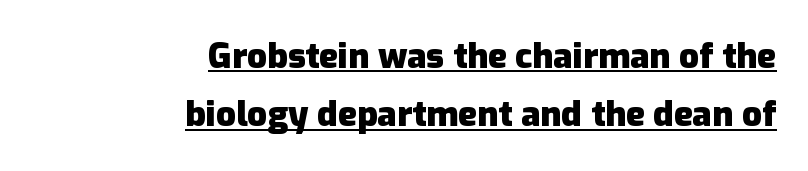
Q: Is the text bold? A: Yes.
Q: Is the text italic (slanted)? A: No, it is upright.
Q: Is the typeface a serif or a sans-serif typeface? A: Sans-serif.
Q: Is the text underlined? A: Yes.
Q: How is the paragraph aligned? A: Right-aligned.
Q: Is the spacing between letters normal or unusually wide? A: Normal.
Q: Is the spacing between lines tight, normal or loose? A: Normal.
Q: Width (condensed, normal, or wide)? A: Normal.
Q: Stroke contrast? A: Low.
Q: x-height? A: Medium.
Q: Monospaced? A: No.
